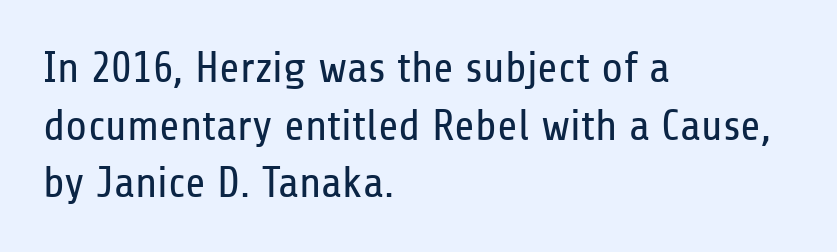
{"serif": "no", "italic": "no", "bold": "no", "weight": "regular", "width": "condensed", "stroke_contrast": "low", "x_height": "medium", "monospaced": "no", "underline": "no", "align": "left", "line_spacing": "normal", "line_spacing_ratio": 1.31, "letter_spacing": "normal", "letter_spacing_em": 0.0, "glyph_px": 44}
